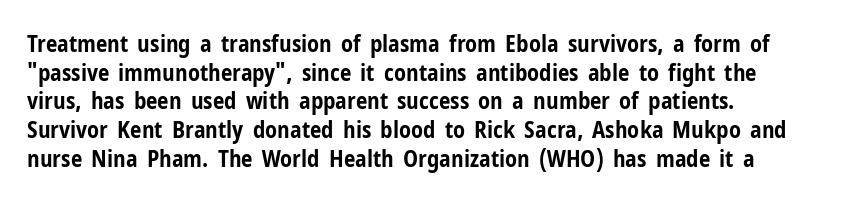
{"italic": "no", "bold": "yes", "underline": "no", "align": "left", "line_spacing": "normal", "line_spacing_ratio": 1.25, "letter_spacing": "normal", "letter_spacing_em": 0.0, "glyph_px": 23}
